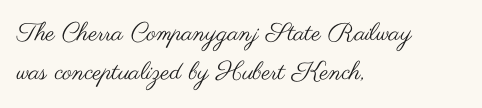
{"bold": "no", "underline": "no", "align": "left", "line_spacing": "normal", "line_spacing_ratio": 1.55, "letter_spacing": "normal", "letter_spacing_em": 0.0, "glyph_px": 25}
